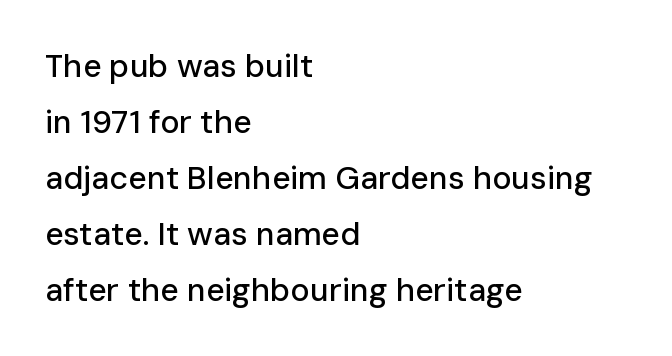
Q: Is the text italic (slanted)? A: No, it is upright.
Q: Is the typeface a serif or a sans-serif typeface? A: Sans-serif.
Q: Is the text underlined? A: No.
Q: How is the paragraph aligned? A: Left-aligned.
Q: Is the spacing between letters normal or unusually wide? A: Normal.
Q: Width (condensed, normal, or wide)? A: Normal.
Q: Stroke contrast? A: Low.
Q: x-height? A: Medium.
Q: Monospaced? A: No.
